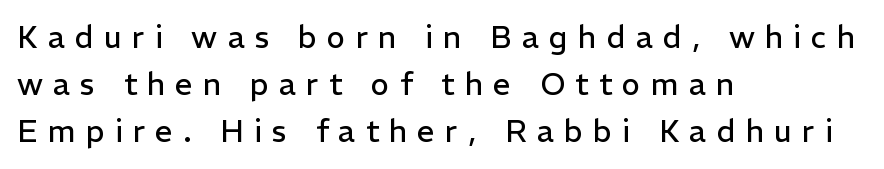
The image shows 31 px regular-weight sans-serif type, upright; set left-aligned, normal line spacing (1.52x), unusually wide letter spacing (+0.33 em), not underlined; low stroke contrast and a medium x-height.
